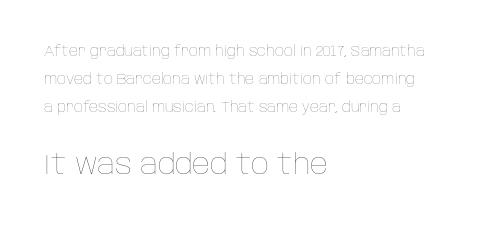
You could not count columns in this text — the font is proportionally spaced. Quick note: not italic, upright. Leading is clearly above the norm, producing a sparse column. The emphasis by scale lands on block number two, below. Honestly, the letter spacing is just normal — you wouldn't notice it. The strip under each line holds only bare page.
